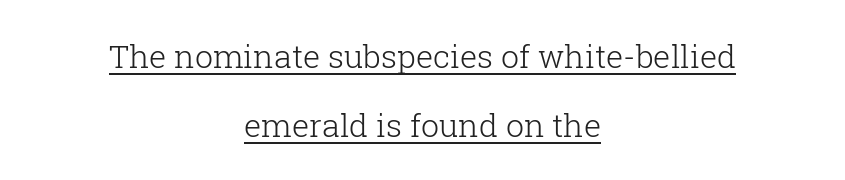
Q: Is the text bold? A: No.
Q: Is the text italic (slanted)? A: No, it is upright.
Q: Is the typeface a serif or a sans-serif typeface? A: Serif.
Q: Is the text underlined? A: Yes.
Q: How is the paragraph aligned? A: Centered.
Q: Is the spacing between letters normal or unusually wide? A: Normal.
Q: Is the spacing between lines tight, normal or loose? A: Loose.
Q: Width (condensed, normal, or wide)? A: Normal.
Q: Stroke contrast? A: Low.
Q: x-height? A: Medium.
Q: Monospaced? A: No.
